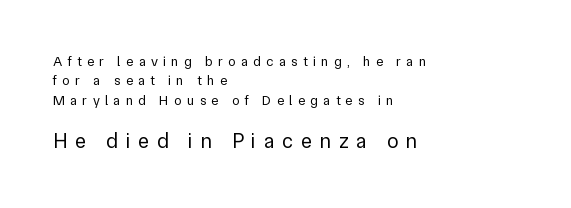
The image shows 21 px text type, upright; set left-aligned, normal line spacing (1.39x), unusually wide letter spacing (+0.37 em), not underlined; the second (bottom) block is 1.5x larger.
